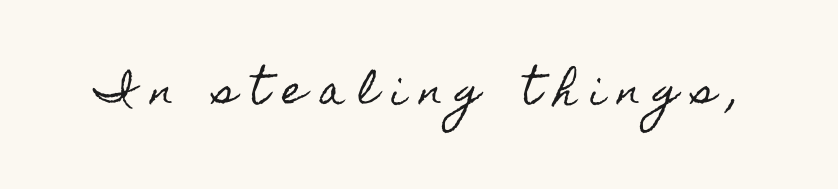
The image shows 38 px condensed type; set unusually wide letter spacing (+0.37 em), not underlined; a small x-height.
